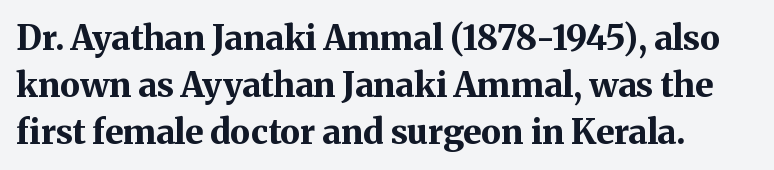
The image shows 34 px bold serif type, upright; set normal line spacing (1.38x), normal letter spacing, not underlined; medium stroke contrast and a medium x-height.
